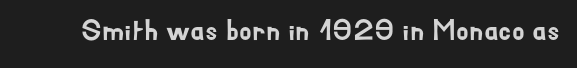
Q: Is the text italic (slanted)? A: No, it is upright.
Q: Is the typeface a serif or a sans-serif typeface? A: Sans-serif.
Q: Is the text underlined? A: No.
Q: Is the spacing between letters normal or unusually wide? A: Normal.
Q: Width (condensed, normal, or wide)? A: Normal.
Q: Stroke contrast? A: Low.
Q: x-height? A: Small.
Q: Monospaced? A: No.
